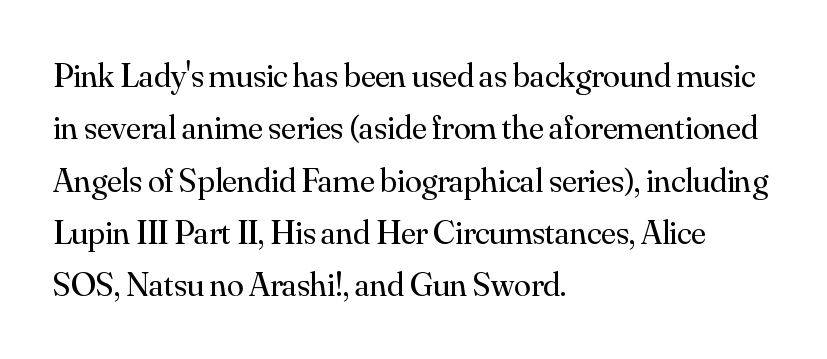
Q: Is the text bold? A: No.
Q: Is the text italic (slanted)? A: No, it is upright.
Q: Is the typeface a serif or a sans-serif typeface? A: Serif.
Q: Is the text underlined? A: No.
Q: How is the paragraph aligned? A: Left-aligned.
Q: Is the spacing between letters normal or unusually wide? A: Normal.
Q: Is the spacing between lines tight, normal or loose? A: Normal.
Q: Width (condensed, normal, or wide)? A: Normal.
Q: Stroke contrast? A: Medium.
Q: x-height? A: Small.
Q: Monospaced? A: No.
